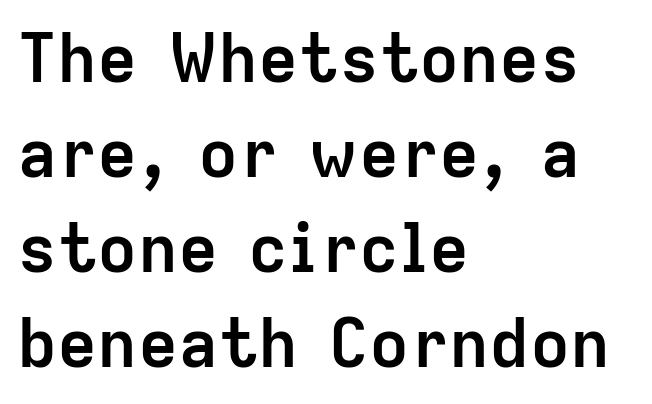
Q: Is the text bold? A: Yes.
Q: Is the text italic (slanted)? A: No, it is upright.
Q: Is the typeface a serif or a sans-serif typeface? A: Sans-serif.
Q: Is the text underlined? A: No.
Q: How is the paragraph aligned? A: Left-aligned.
Q: Is the spacing between letters normal or unusually wide? A: Normal.
Q: Is the spacing between lines tight, normal or loose? A: Normal.
Q: Width (condensed, normal, or wide)? A: Normal.
Q: Stroke contrast? A: Low.
Q: x-height? A: Medium.
Q: Monospaced? A: No.
